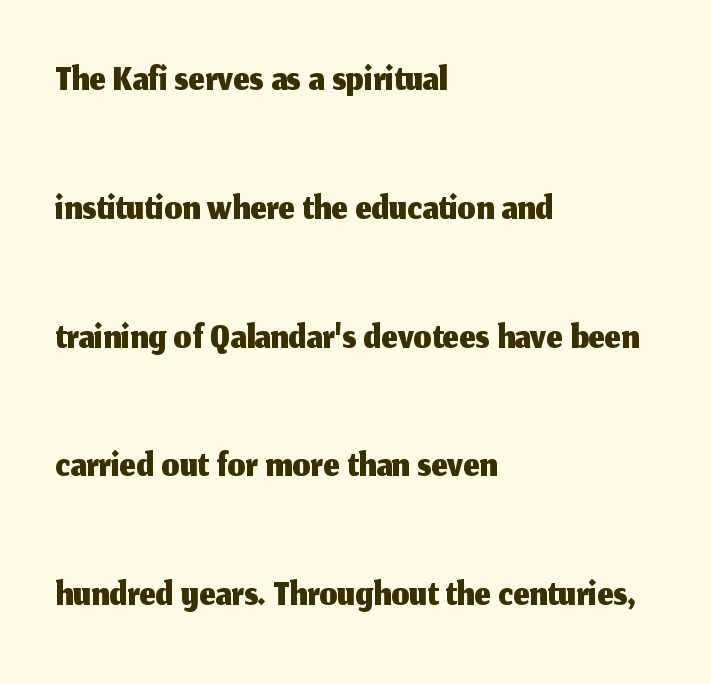
Vertical strokes here are truly vertical. Anything drawn beneath the words? Only blank space. Look at the tracking — it's just the regular setting, nothing added. Teacher's note: observe the even left margin — that is flush-left alignment. Proportional: the letters do not fall into vertical columns. You could fit nearly another row in the gap between these rows.
